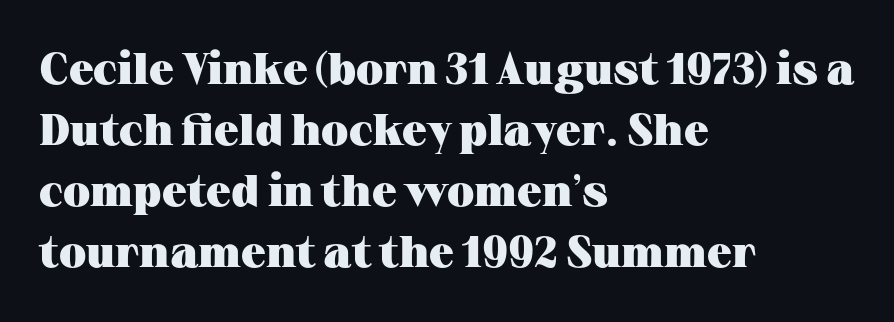
Q: Is the text bold? A: Yes.
Q: Is the text italic (slanted)? A: No, it is upright.
Q: Is the typeface a serif or a sans-serif typeface? A: Serif.
Q: Is the text underlined? A: No.
Q: How is the paragraph aligned? A: Left-aligned.
Q: Is the spacing between letters normal or unusually wide? A: Normal.
Q: Is the spacing between lines tight, normal or loose? A: Normal.
Q: Width (condensed, normal, or wide)? A: Wide.
Q: Stroke contrast? A: Medium.
Q: x-height? A: Medium.
Q: Monospaced? A: No.
